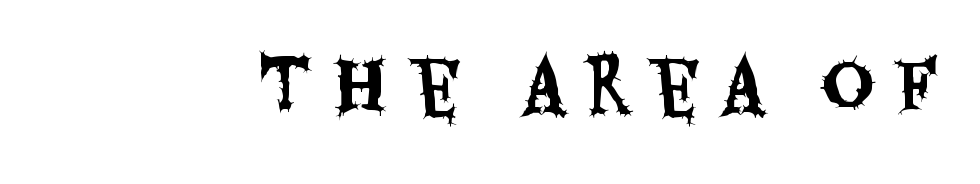
Q: Is the text italic (slanted)? A: No, it is upright.
Q: Is the typeface a serif or a sans-serif typeface? A: Sans-serif.
Q: Is the text underlined? A: No.
Q: Is the spacing between letters normal or unusually wide? A: Unusually wide.
Q: Width (condensed, normal, or wide)? A: Condensed.
Q: Stroke contrast? A: Medium.
Q: x-height? A: Large.
Q: Monospaced? A: No.
